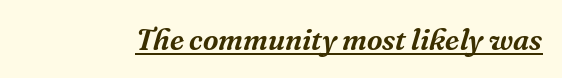
Q: Is the text italic (slanted)? A: Yes, it leans right by about 16 degrees.
Q: Is the typeface a serif or a sans-serif typeface? A: Serif.
Q: Is the text underlined? A: Yes.
Q: Is the spacing between letters normal or unusually wide? A: Normal.
Q: Width (condensed, normal, or wide)? A: Normal.
Q: Stroke contrast? A: Medium.
Q: x-height? A: Medium.
Q: Monospaced? A: No.
